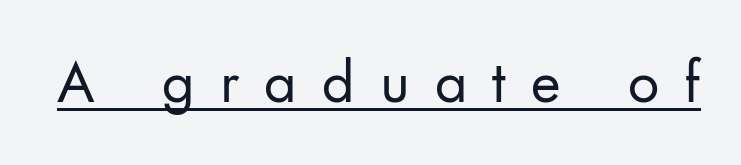
{"serif": "no", "italic": "no", "bold": "no", "weight": "regular", "width": "normal", "stroke_contrast": "low", "x_height": "small", "monospaced": "no", "underline": "yes", "letter_spacing": "wide", "letter_spacing_em": 0.44, "glyph_px": 57}
